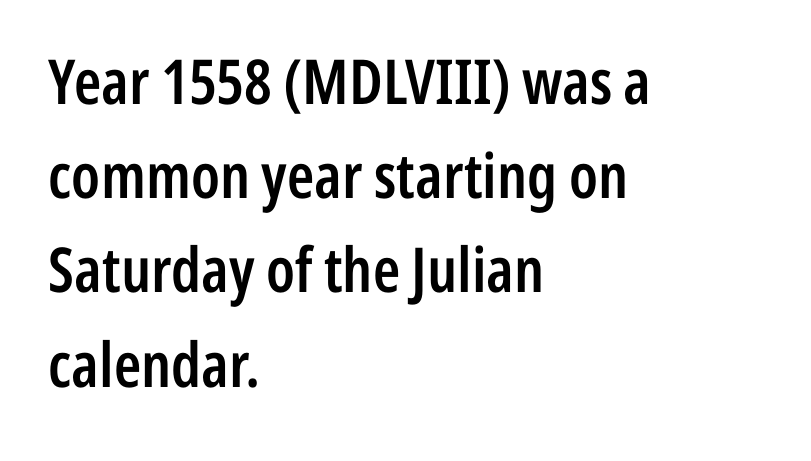
Q: Is the text bold? A: Semi-bold.
Q: Is the text italic (slanted)? A: No, it is upright.
Q: Is the typeface a serif or a sans-serif typeface? A: Sans-serif.
Q: Is the text underlined? A: No.
Q: How is the paragraph aligned? A: Left-aligned.
Q: Is the spacing between letters normal or unusually wide? A: Normal.
Q: Is the spacing between lines tight, normal or loose? A: Normal.
Q: Width (condensed, normal, or wide)? A: Condensed.
Q: Stroke contrast? A: Low.
Q: x-height? A: Medium.
Q: Monospaced? A: No.
